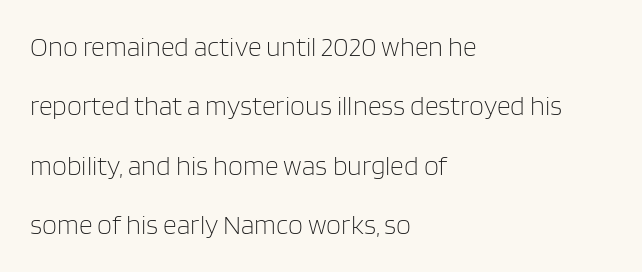
The image shows 27 px text type, upright; set left-aligned, loose line spacing (2.2x), normal letter spacing, not underlined.
